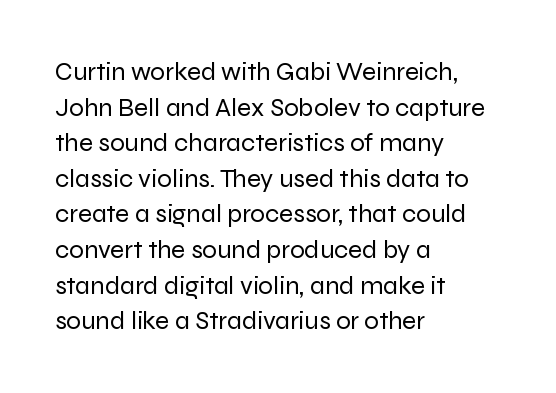
The line texture is even and compact thanks to regular tracking. Honestly, the row spacing looks completely unremarkable. Every row of glyphs begins at an identical x-position on the left. The letters stand straight up with perfectly vertical stems. Stroke thickness stays within the range of a standard reading face or lighter. Unmarked baselines from the first word to the last.
